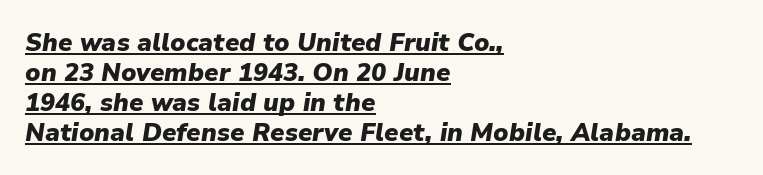
Students, observe the line beneath the letters — that is underlining. On the weight axis this lands at bold, roughly 700. The type is set solid horizontally, with unmodified tracking. Does the lettering tilt? It does — this is italic.
